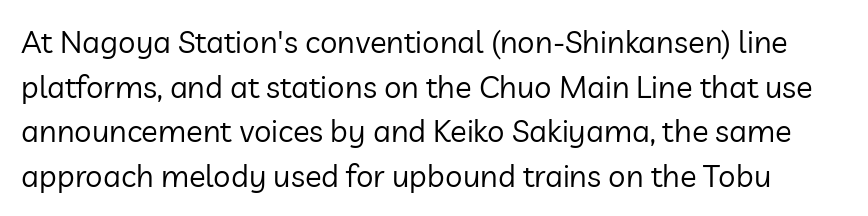
The image shows 31 px regular-weight sans-serif type, upright; set normal line spacing (1.44x), normal letter spacing, not underlined; low stroke contrast and a medium x-height.
